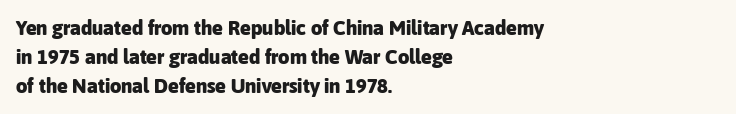
Line starts are locked; line ends wander. Bold? Absolutely — the strokes are thick and heavy. Nobody touched the tracking dial on this one. Bare-footed words on every line. These lines sit exactly where default settings would place them.
